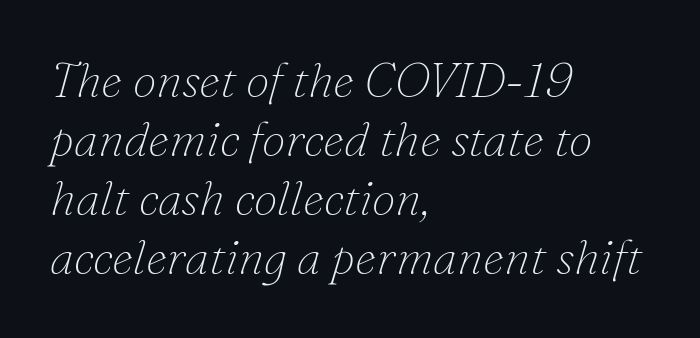
{"serif": "yes", "italic": "yes", "lean": "right", "slant_degrees": 16, "bold": "no", "weight": "thin", "width": "normal", "stroke_contrast": "low", "x_height": "small", "monospaced": "no", "underline": "no", "align": "left", "line_spacing_ratio": 1.23, "letter_spacing": "normal", "letter_spacing_em": 0.0, "glyph_px": 48}
